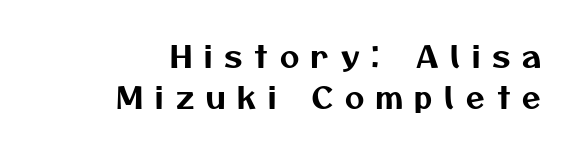
Typeset ragged left — the right edge is the straight one. The passage shown is not underscored anywhere. Tracking value appears strongly positive — letters spread wide. Each letter keeps its own natural width here, so spacing adapts to shape.
